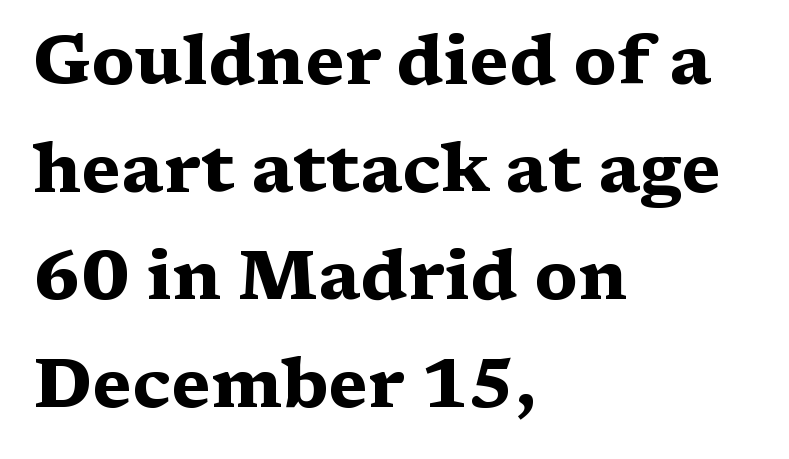
Line beginnings align vertically; line endings do not. The face used here is proportionally spaced, like ordinary book or web type. Words float on clear page, feet unadorned. The characters display serif detailing at their extremities.
